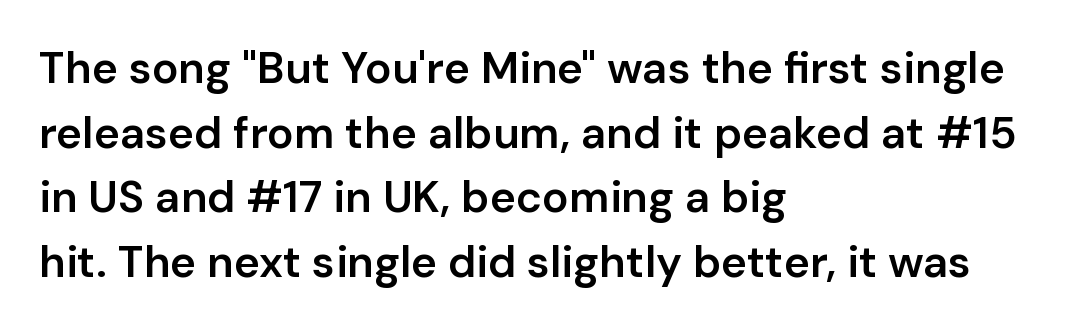
Layout note: lines flush left. Descender tails drop into unmarked territory. Normally led — the rows are evenly, conventionally spaced. Nobody touched the tracking dial on this one. Character widths vary here, with narrow letters taking less room than wide ones. Students, this is semibold: more ink than regular, less than bold.
